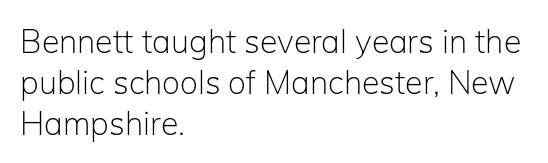
{"serif": "no", "italic": "no", "bold": "no", "weight": "light", "width": "normal", "stroke_contrast": "low", "x_height": "medium", "monospaced": "no", "underline": "no", "align": "left", "line_spacing": "normal", "line_spacing_ratio": 1.28, "letter_spacing": "normal", "letter_spacing_em": 0.0, "glyph_px": 32}
